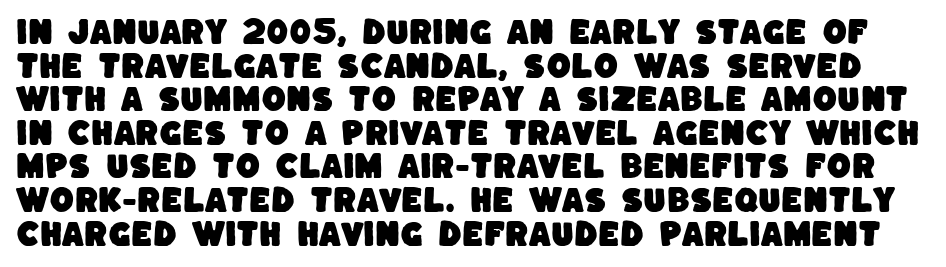
The image shows 28 px sans-serif type; set line spacing 1.2x, normal letter spacing, not underlined; low stroke contrast and a large x-height.
